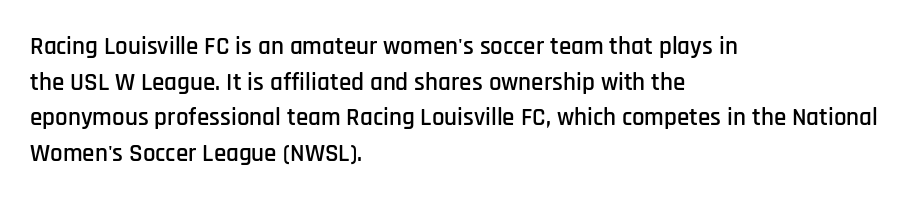
Glyph-to-glyph distance matches everyday printed text. The baseline area is clear. These lines are set flush left with a ragged right edge. Designer's note — italics off, roman on. The rendering uses a moderate line-height, typical for paragraphs.
